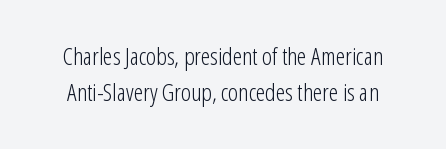
Q: Is the text bold? A: No.
Q: Is the text italic (slanted)? A: No, it is upright.
Q: Is the text underlined? A: No.
Q: Is the spacing between letters normal or unusually wide? A: Normal.
Q: Is the spacing between lines tight, normal or loose? A: Normal.
